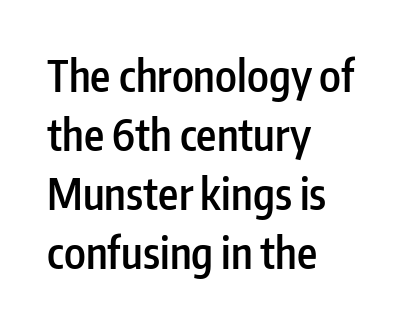
{"serif": "no", "italic": "no", "bold": "semi", "weight": "semibold", "width": "condensed", "stroke_contrast": "low", "x_height": "medium", "monospaced": "no", "underline": "no", "align": "left", "line_spacing": "normal", "line_spacing_ratio": 1.37, "letter_spacing": "normal", "letter_spacing_em": 0.0, "glyph_px": 43}
